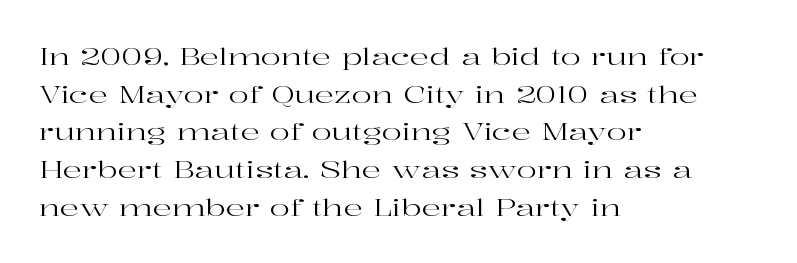
{"italic": "no", "bold": "no", "underline": "no", "align": "left", "line_spacing": "normal", "line_spacing_ratio": 1.57, "letter_spacing": "normal", "letter_spacing_em": 0.0, "glyph_px": 24}
